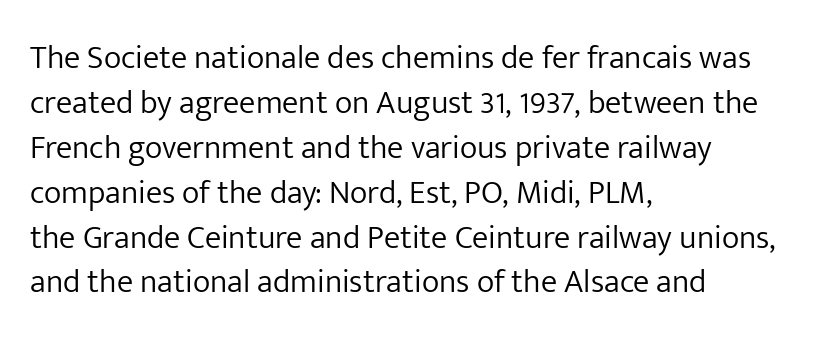
{"serif": "no", "italic": "no", "bold": "no", "weight": "light", "width": "normal", "stroke_contrast": "low", "x_height": "medium", "monospaced": "no", "underline": "no", "align": "left", "line_spacing": "normal", "line_spacing_ratio": 1.36, "letter_spacing": "normal", "letter_spacing_em": 0.0, "glyph_px": 33}
